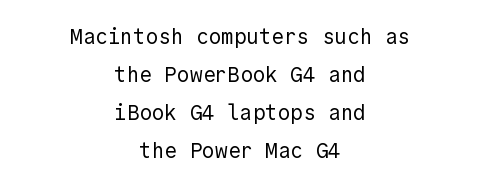
Q: Is the text bold? A: No.
Q: Is the text italic (slanted)? A: No, it is upright.
Q: Is the text underlined? A: No.
Q: How is the paragraph aligned? A: Centered.
Q: Is the spacing between letters normal or unusually wide? A: Normal.
